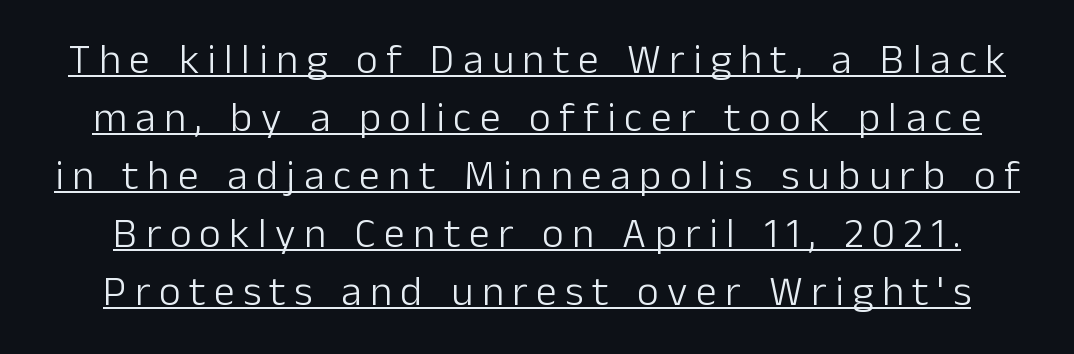
Each new line begins a customary step beneath the previous one. A sans-serif font was chosen for this passage. Stroke thickness stays within the range of a standard reading face or lighter. Inter-character spacing is expanded well beyond the font's built-in metrics. The words here are underlined. The specimen reads as upright at a glance.
